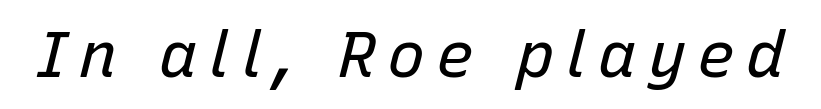
Heft: none added — not bold. This sample has the flowing, uneven cadence of proportional lettering. It's the slanting kind of type. Type without underlining.
